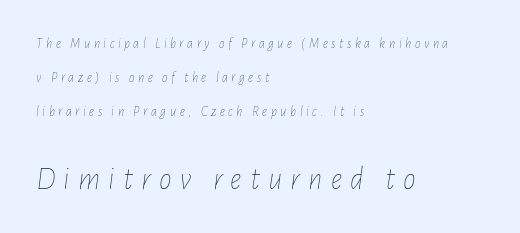
The image shows 32 px thin, condensed type, italic (leaning right); set left-aligned, loose line spacing (2.42x), unusually wide letter spacing (+0.25 em), not underlined; the second (bottom) block is 2.29x larger; low stroke contrast and a medium x-height.
